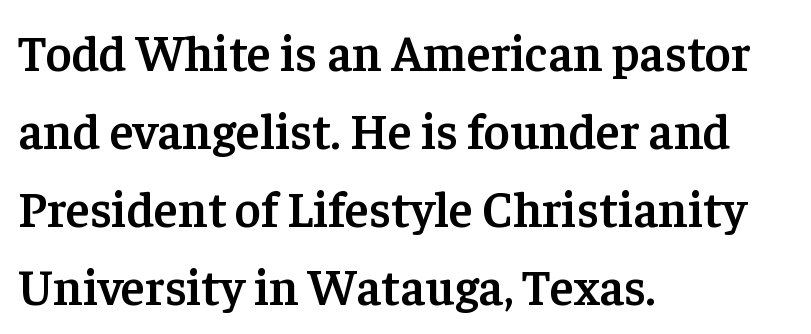
{"serif": "yes", "italic": "no", "bold": "semi", "weight": "semibold", "width": "normal", "stroke_contrast": "low", "x_height": "medium", "monospaced": "no", "underline": "no", "align": "left", "line_spacing": "normal", "line_spacing_ratio": 1.56, "letter_spacing": "normal", "letter_spacing_em": 0.0, "glyph_px": 50}
